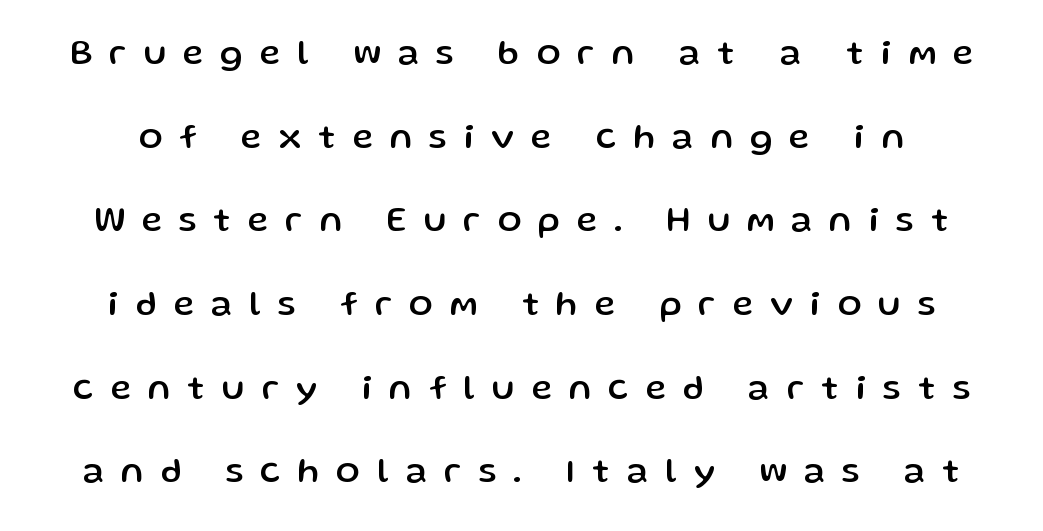
The image shows 35 px sans-serif type, upright; set loose line spacing (2.39x), unusually wide letter spacing (+0.49 em), not underlined; low stroke contrast and a medium x-height.
